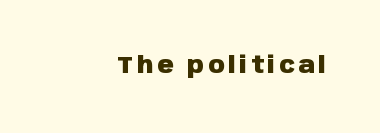
The image shows 23 px bold type, upright; set not underlined.
